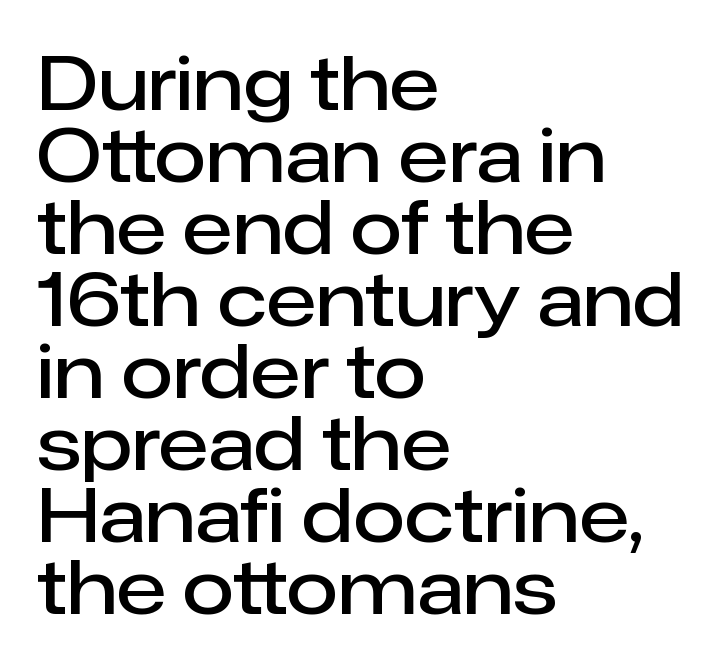
Q: Is the text bold? A: Semi-bold.
Q: Is the text italic (slanted)? A: No, it is upright.
Q: Is the typeface a serif or a sans-serif typeface? A: Sans-serif.
Q: Is the text underlined? A: No.
Q: How is the paragraph aligned? A: Left-aligned.
Q: Is the spacing between letters normal or unusually wide? A: Normal.
Q: Is the spacing between lines tight, normal or loose? A: Tight.
Q: Width (condensed, normal, or wide)? A: Normal.
Q: Stroke contrast? A: Low.
Q: x-height? A: Medium.
Q: Monospaced? A: No.
